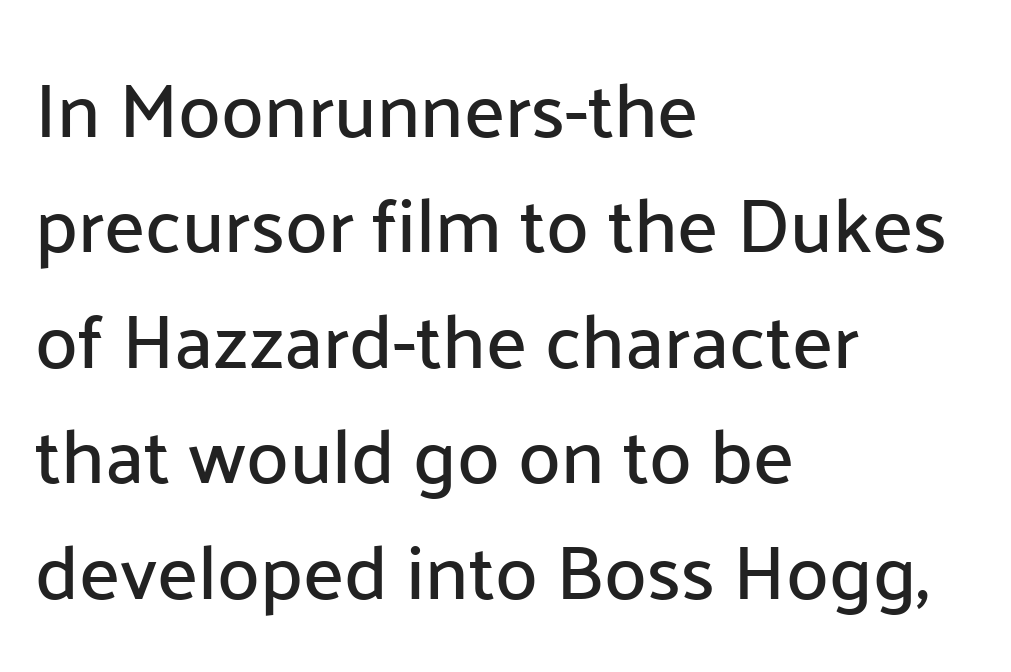
The image shows 77 px sans-serif type, upright; set left-aligned, normal line spacing (1.5x), normal letter spacing, not underlined; low stroke contrast and a medium x-height.
